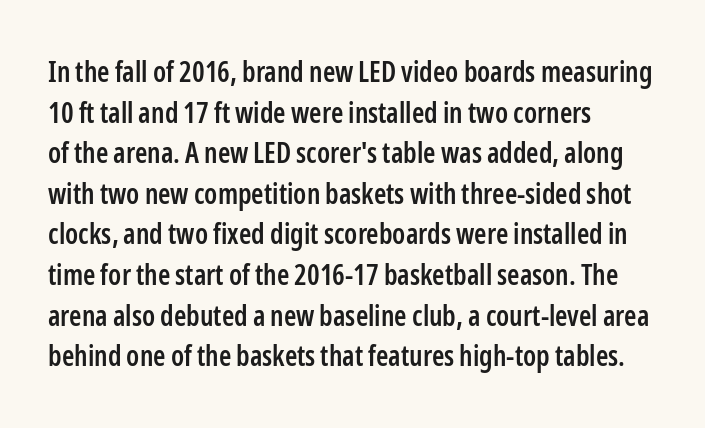
Teacher's note: observe the even left margin — that is flush-left alignment. Designer's note — italics off, roman on. The designer went with a sans here, leaving each stem footless. Think of a printed novel: that variable character pitch is what you see here.
